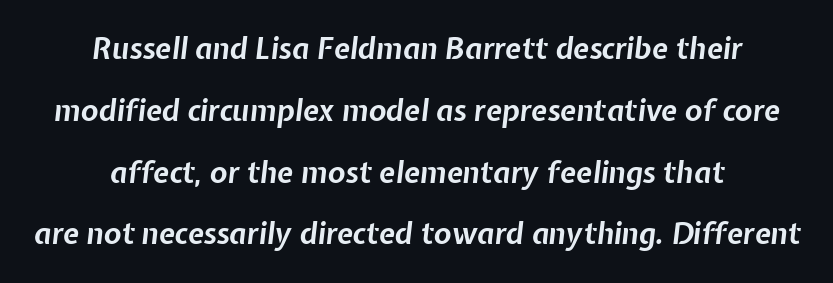
{"italic": "yes", "lean": "right", "slant_degrees": 7, "bold": "yes", "weight": "bold", "width": "normal", "stroke_contrast": "low", "x_height": "medium", "monospaced": "no", "underline": "no", "align": "center", "line_spacing": "loose", "line_spacing_ratio": 2.13, "letter_spacing": "normal", "letter_spacing_em": 0.0, "glyph_px": 29}
